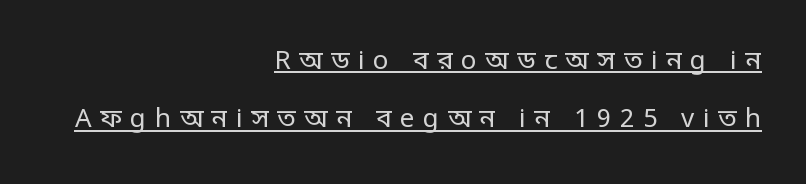
{"italic": "no", "bold": "no", "underline": "yes", "align": "right", "line_spacing": "loose", "line_spacing_ratio": 2.24, "letter_spacing": "wide", "letter_spacing_em": 0.33, "glyph_px": 26}
